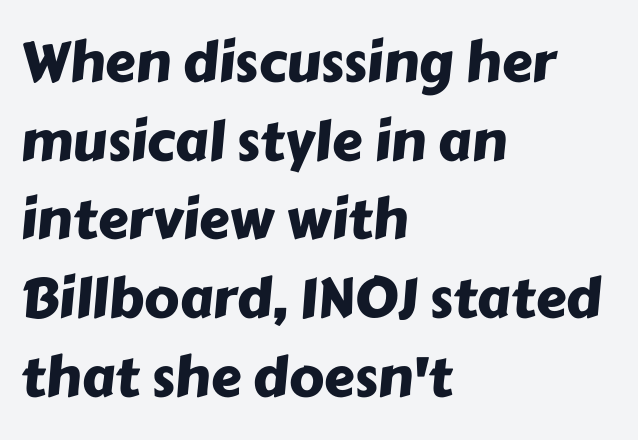
Spacing between characters is what you'd get straight out of the box. Regarding leading, the lines here are spaced in the standard way. If you drew a ruler down the left edge, every line would touch it. The typeface chosen for these lines omits serifs. A typesetter would call this proportional, since set widths differ per character.
